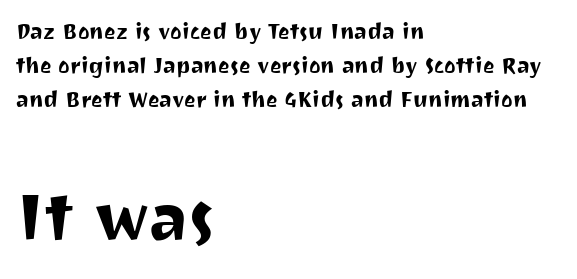
The image shows 67 px sans-serif type, upright; set left-aligned, normal line spacing (1.54x), normal letter spacing, not underlined; the second (bottom) block is 3.05x larger; medium stroke contrast and a medium x-height.
